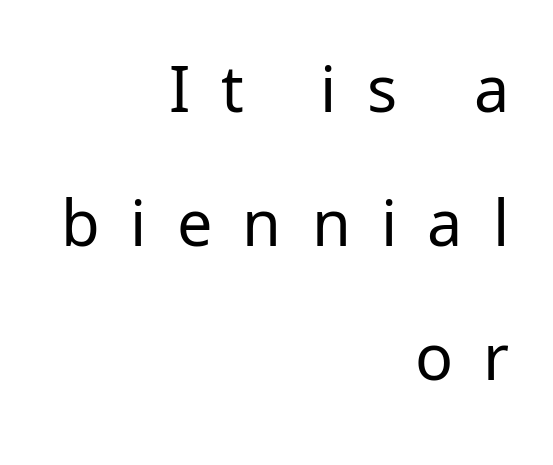
The image shows 63 px regular-weight sans-serif type, upright; set right-aligned, loose line spacing (2.13x), unusually wide letter spacing (+0.48 em), not underlined; low stroke contrast and a medium x-height.
